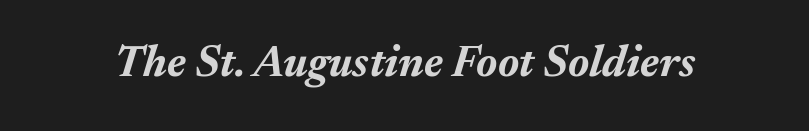
The space beneath each line is pristine and unruled. The font's italic variant was chosen for this text. Tracking value appears to be zero — textbook default spacing. The glyphs have the mass of a bold cut. Here the designer chose a conventional face with non-uniform glyph widths.
